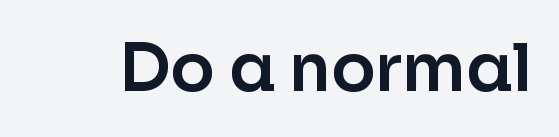
The passage shown is typed in a proportional face where columns would drift. Do the letters lean? They stand straight. Each row of text sits above clean, open space. Each word holds together tightly as a unit, with standard inter-letter gaps. This rendering employs a face without finishing strokes, i.e., a sans-serif.
